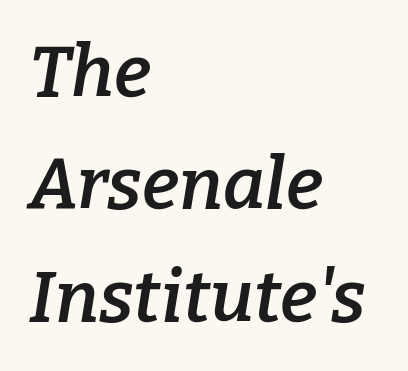
The leading is moderate, giving the passage an even texture. An italicized treatment has been applied to the whole sample. The strip under each line holds only bare page. Spacing verdict: proportional, widths tailored to each character. Where is the straight margin? On the left. A semibold gives these letters moderate extra thickness, short of bold.
